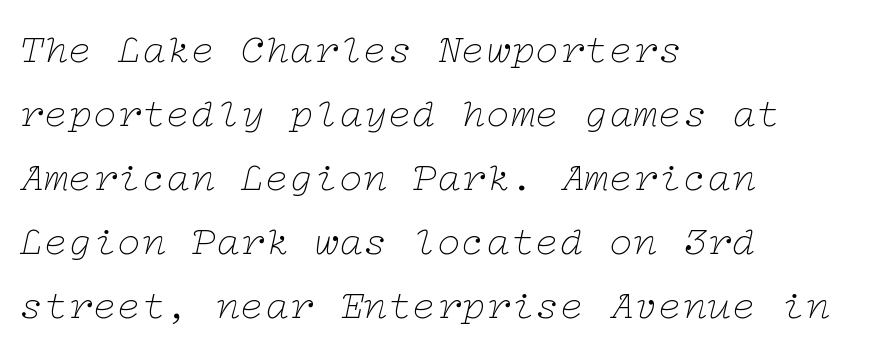
{"serif": "yes", "italic": "yes", "lean": "right", "slant_degrees": 12, "bold": "no", "weight": "thin", "width": "wide", "stroke_contrast": "low", "x_height": "medium", "underline": "no", "align": "left", "line_spacing": "normal", "line_spacing_ratio": 1.56, "letter_spacing": "normal", "letter_spacing_em": 0.0, "glyph_px": 41}
